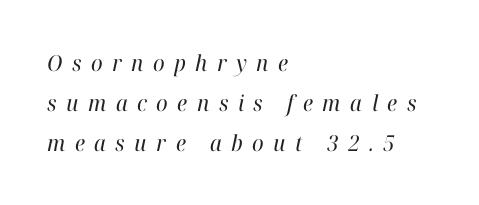
Observe the lean: these are italic letterforms. Think standard paragraph weight, or any step lighter than that. Clear beneath every line of the passage. Line beginnings align vertically; line endings do not. The type is letterspaced generously, with wide tracking.
